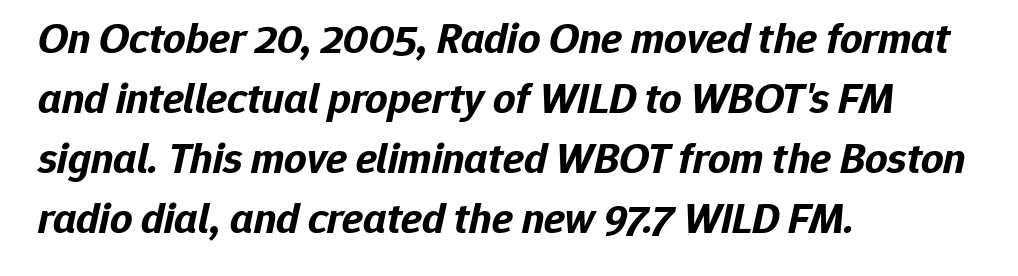
Look at the stroke-to-counter ratio: heavy, a bold. The rendering keeps characters at their native spacing. Plain, unruled lines of type. Designer's note — italics engaged.
